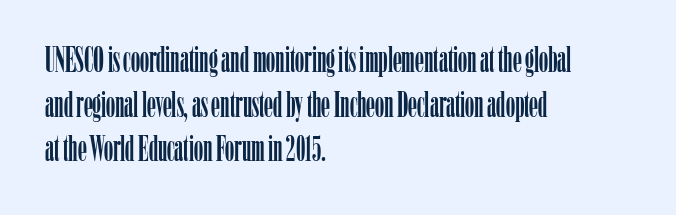
Q: Is the text italic (slanted)? A: No, it is upright.
Q: Is the typeface a serif or a sans-serif typeface? A: Serif.
Q: Is the text underlined? A: No.
Q: How is the paragraph aligned? A: Left-aligned.
Q: Is the spacing between letters normal or unusually wide? A: Normal.
Q: Width (condensed, normal, or wide)? A: Condensed.
Q: Stroke contrast? A: Low.
Q: x-height? A: Medium.
Q: Monospaced? A: No.
